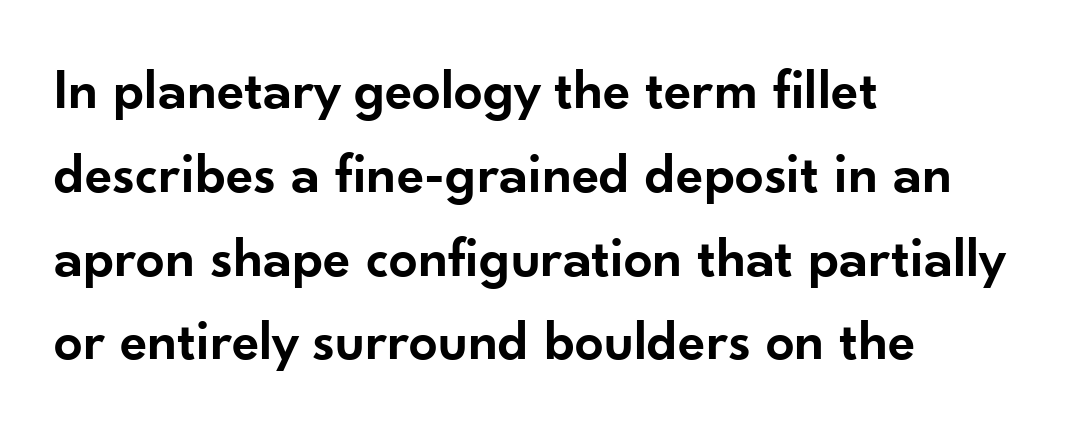
The image shows 57 px semibold sans-serif type, upright; set left-aligned, normal line spacing (1.47x), normal letter spacing, not underlined; low stroke contrast and a small x-height.
